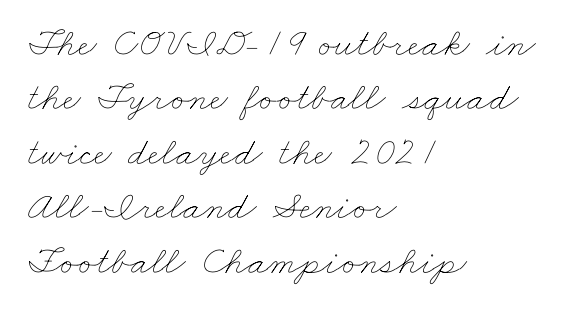
Q: Is the text bold? A: No.
Q: Is the text underlined? A: No.
Q: How is the paragraph aligned? A: Left-aligned.
Q: Is the spacing between letters normal or unusually wide? A: Normal.
Q: Is the spacing between lines tight, normal or loose? A: Normal.
Q: Width (condensed, normal, or wide)? A: Wide.
Q: Stroke contrast? A: Low.
Q: x-height? A: Small.
Q: Monospaced? A: No.
